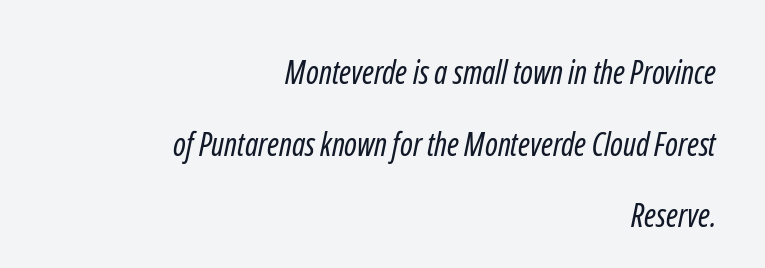
Q: Is the text bold? A: No.
Q: Is the typeface a serif or a sans-serif typeface? A: Sans-serif.
Q: Is the text underlined? A: No.
Q: How is the paragraph aligned? A: Right-aligned.
Q: Is the spacing between letters normal or unusually wide? A: Normal.
Q: Is the spacing between lines tight, normal or loose? A: Loose.
Q: Width (condensed, normal, or wide)? A: Condensed.
Q: Stroke contrast? A: Low.
Q: x-height? A: Medium.
Q: Monospaced? A: No.
